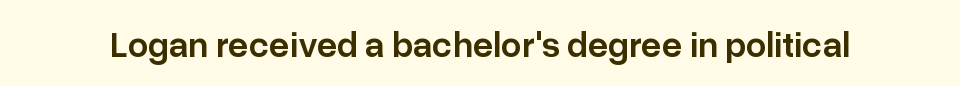
{"serif": "no", "italic": "no", "bold": "semi", "weight": "semibold", "width": "normal", "stroke_contrast": "low", "x_height": "medium", "monospaced": "no", "underline": "no", "letter_spacing": "normal", "letter_spacing_em": 0.0, "glyph_px": 36}
